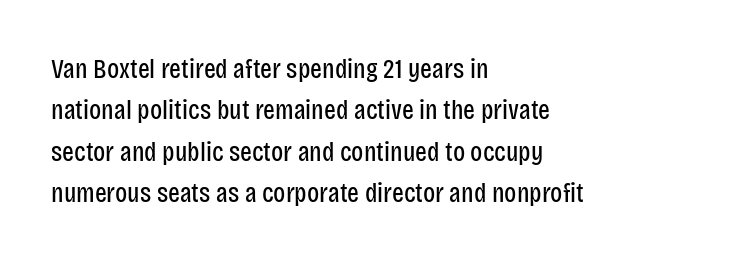
{"serif": "no", "italic": "no", "bold": "no", "weight": "regular", "width": "condensed", "stroke_contrast": "low", "x_height": "large", "monospaced": "no", "underline": "no", "align": "left", "line_spacing": "normal", "line_spacing_ratio": 1.48, "letter_spacing": "normal", "letter_spacing_em": 0.0, "glyph_px": 28}
